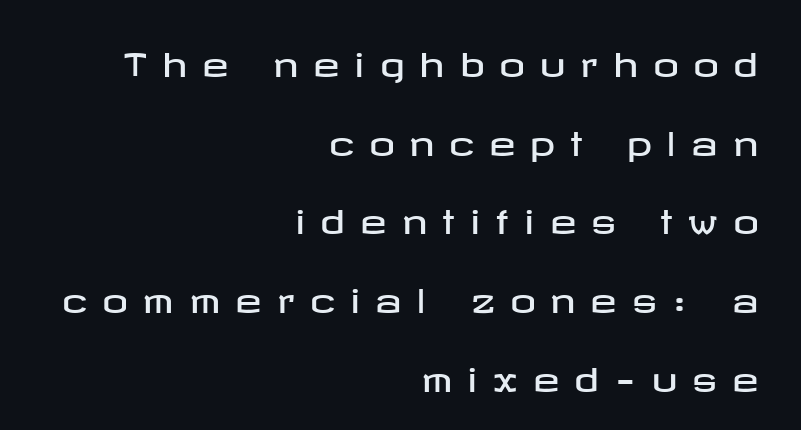
The image shows 32 px wide sans-serif type, upright; set right-aligned, loose line spacing (2.46x), unusually wide letter spacing (+0.47 em), not underlined; low stroke contrast and a medium x-height.
